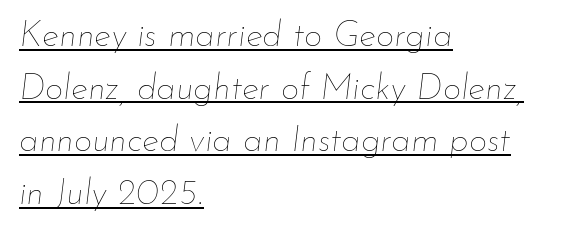
{"italic": "yes", "lean": "right", "slant_degrees": 7, "bold": "no", "weight": "thin", "width": "normal", "stroke_contrast": "low", "x_height": "small", "monospaced": "no", "underline": "yes", "align": "left", "line_spacing": "normal", "line_spacing_ratio": 1.46, "letter_spacing": "normal", "letter_spacing_em": 0.0, "glyph_px": 36}
